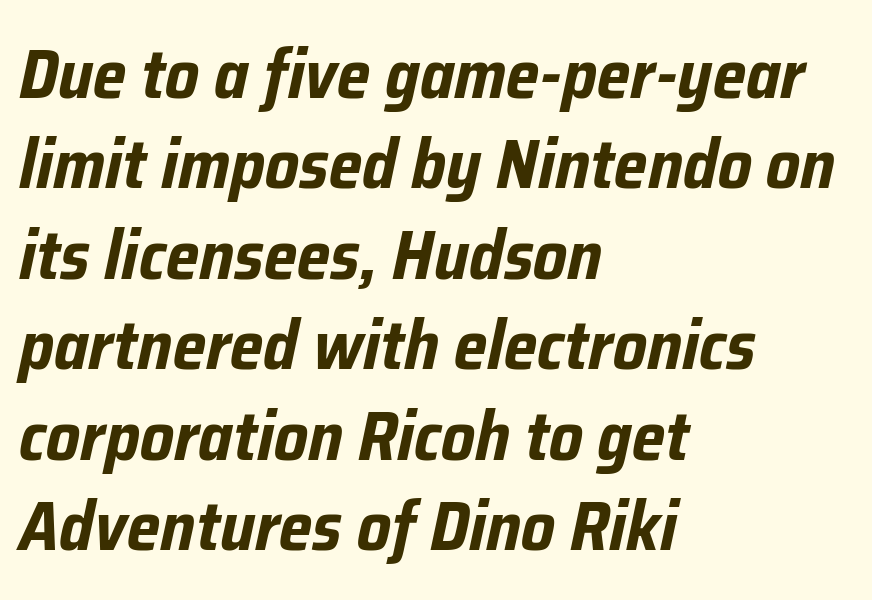
Q: Is the text bold? A: Yes.
Q: Is the text italic (slanted)? A: Yes, it leans right by about 12 degrees.
Q: Is the text underlined? A: No.
Q: How is the paragraph aligned? A: Left-aligned.
Q: Is the spacing between letters normal or unusually wide? A: Normal.
Q: Is the spacing between lines tight, normal or loose? A: Normal.
Q: Width (condensed, normal, or wide)? A: Condensed.
Q: Stroke contrast? A: Low.
Q: x-height? A: Medium.
Q: Monospaced? A: No.
